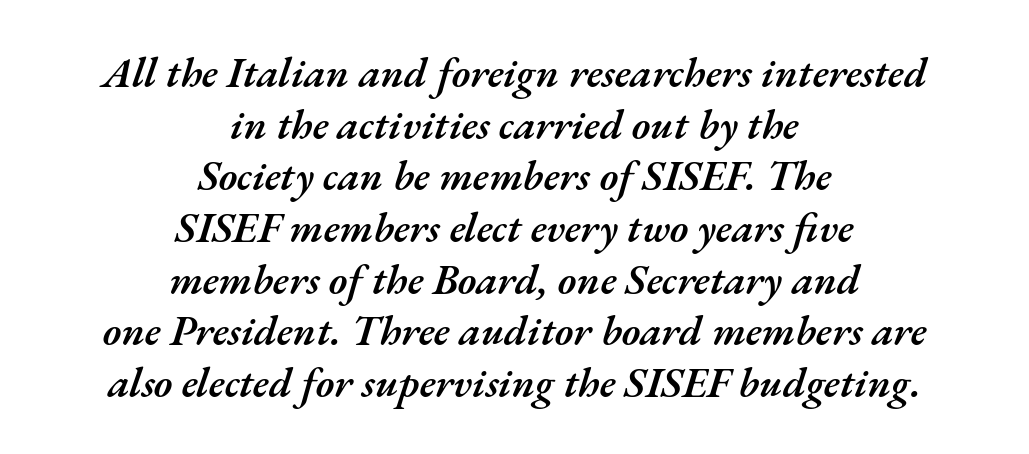
These lines carry some extra weight — a demibold, not a full bold. Check under the words: just untouched page. Observe the lean: these are italic letterforms. Students, note that the glyphs here touch the page at normal intervals. You could not count columns in this text — the font is proportionally spaced. This sample is center-justified, so both line endings float freely.
